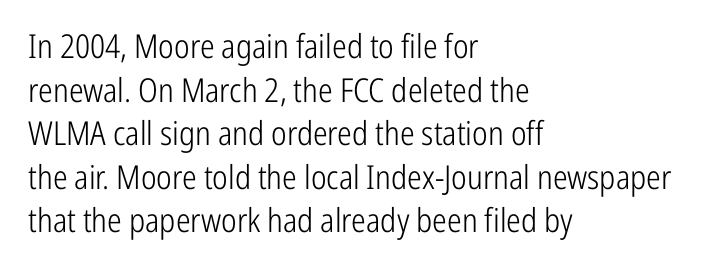
Do the characters align in a grid? No, the font is proportional. Summary of weight: not heavy and not bold. Style check: upright. In terms of letterspacing, this is plain default setting. No feet cap the strokes, marking this as sans-serif type. This sample keeps an unexceptional amount of space between lines.
